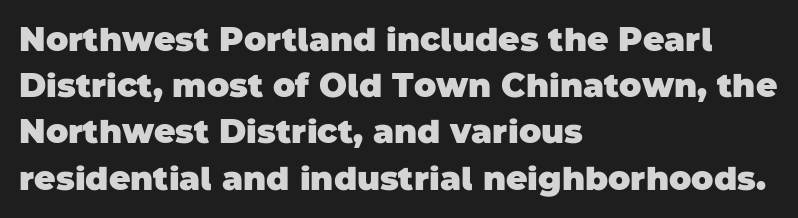
The image shows 33 px heavy sans-serif type; set left-aligned, normal line spacing (1.4x), normal letter spacing, not underlined; low stroke contrast and a large x-height.
